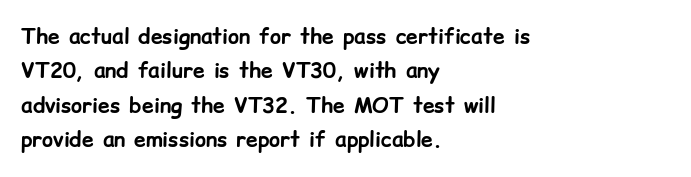
The image shows 21 px bold type, upright; set left-aligned, normal line spacing (1.64x), normal letter spacing, not underlined.
